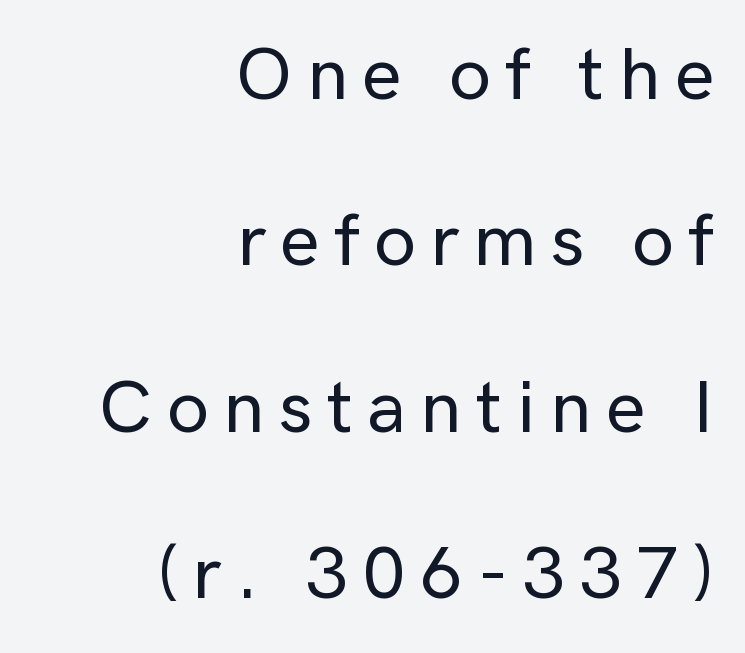
Notice how the passage keeps a crisp vertical edge on the right only. The passage shown is typed in a proportional face where columns would drift. The block of text is sparse from top to bottom, with ample space between rows. Stroke terminals: plain, sans-serif.
